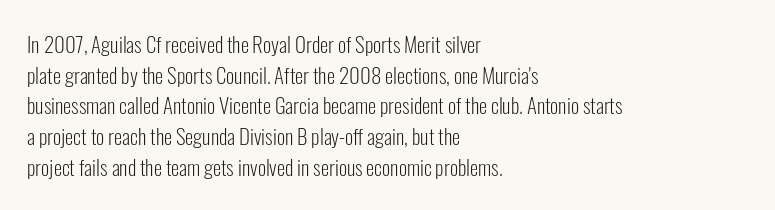
Q: Is the text bold? A: No.
Q: Is the text italic (slanted)? A: No, it is upright.
Q: Is the text underlined? A: No.
Q: How is the paragraph aligned? A: Left-aligned.
Q: Is the spacing between letters normal or unusually wide? A: Normal.
Q: Is the spacing between lines tight, normal or loose? A: Normal.
